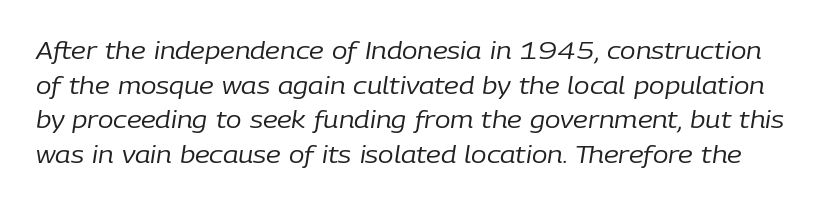
Q: Is the text bold? A: No.
Q: Is the text italic (slanted)? A: Yes, it leans right by about 9 degrees.
Q: Is the text underlined? A: No.
Q: Is the spacing between letters normal or unusually wide? A: Normal.
Q: Is the spacing between lines tight, normal or loose? A: Normal.
